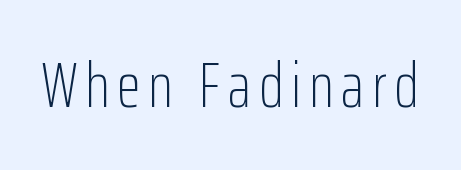
The image shows 63 px light, condensed sans-serif type, upright; set not underlined; low stroke contrast and a medium x-height.
